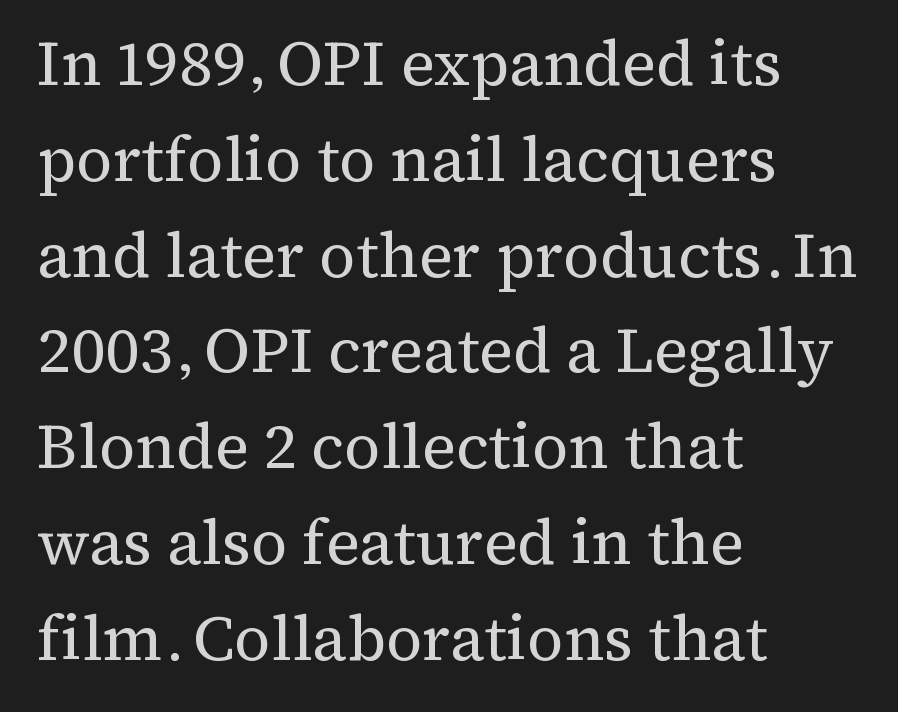
{"serif": "yes", "italic": "no", "bold": "no", "weight": "regular", "width": "normal", "stroke_contrast": "medium", "x_height": "medium", "monospaced": "no", "underline": "no", "align": "left", "line_spacing": "normal", "line_spacing_ratio": 1.52, "letter_spacing": "normal", "letter_spacing_em": 0.0, "glyph_px": 63}
